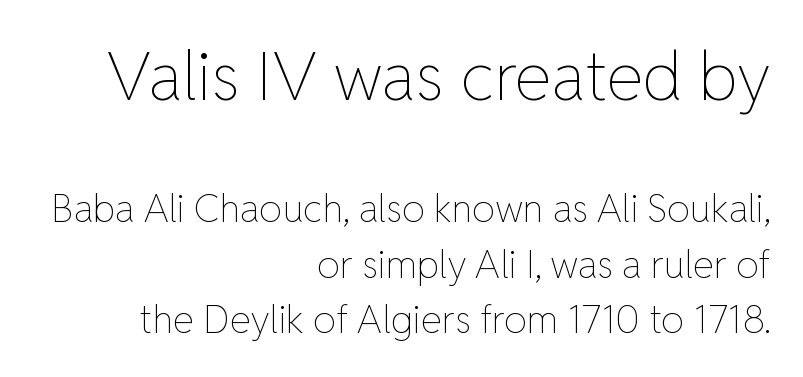
The image shows 67 px thin type, upright; set right-aligned, normal line spacing (1.46x), normal letter spacing, not underlined; the first (top) block is 1.76x larger; low stroke contrast and a medium x-height.
